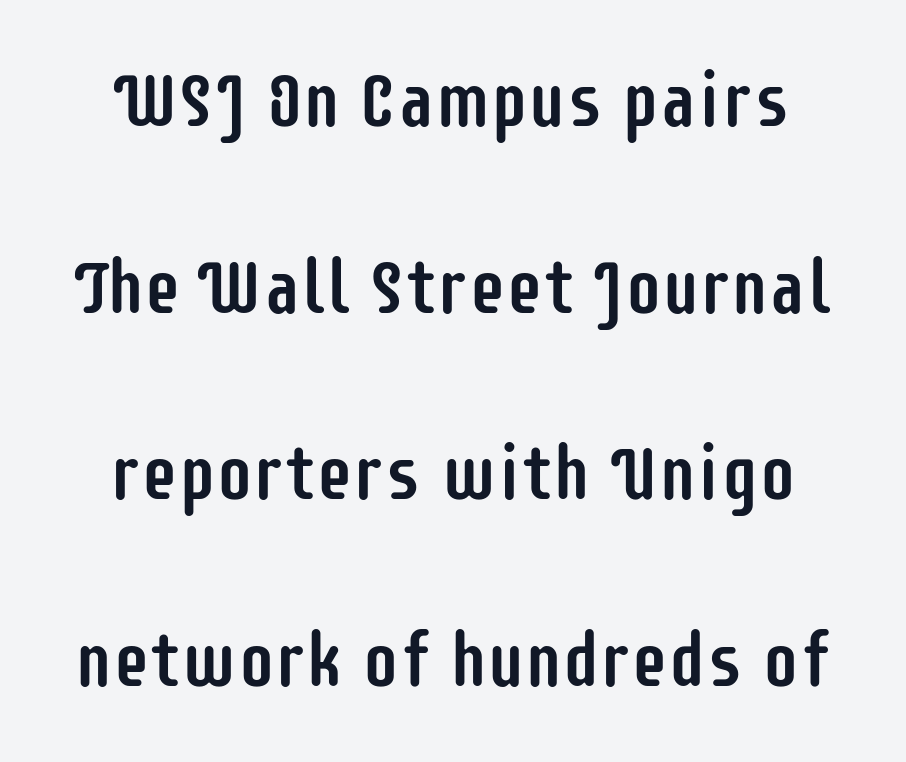
Ordinary non-slanted type is in use. Nobody drew a line under any word here. Spacing between characters is what you'd get straight out of the box. Examine the stroke ends and you'll find no serifs. Baseline-to-baseline distance is far greater than the letter height. A typesetter would call this proportional, since set widths differ per character.
